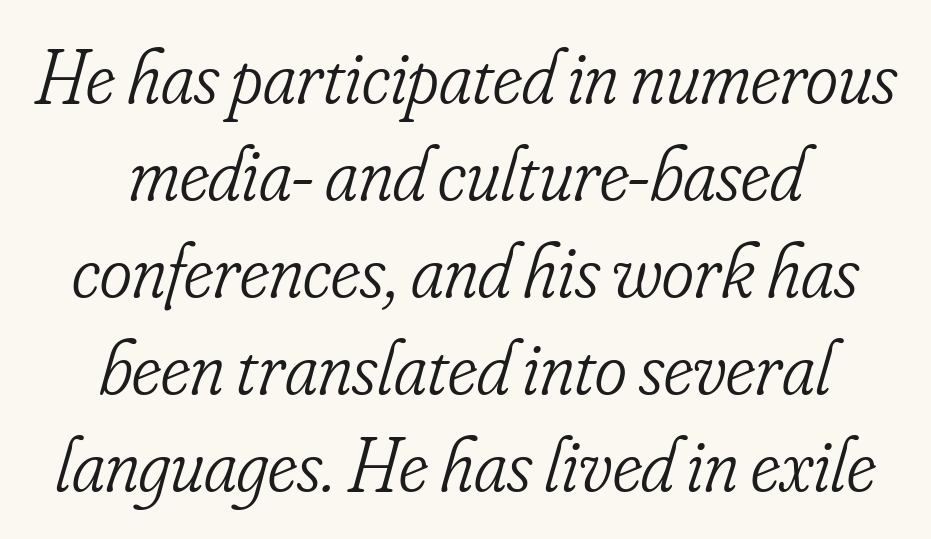
{"serif": "yes", "italic": "yes", "lean": "right", "slant_degrees": 16, "bold": "no", "weight": "light", "width": "condensed", "stroke_contrast": "low", "x_height": "small", "monospaced": "no", "underline": "no", "align": "center", "line_spacing": "normal", "line_spacing_ratio": 1.26, "letter_spacing": "normal", "letter_spacing_em": 0.0, "glyph_px": 77}
